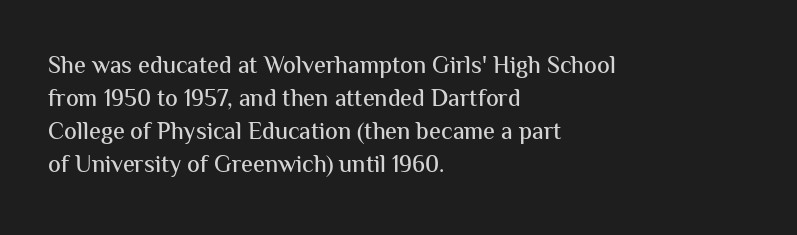
The lines are quadded left. Does extra space separate the letters? No, they use regular spacing. Tall strokes in this sample are plumb rather than angled. Notice how descenders clear the ascenders below comfortably — that's standard leading. This rendering features lettering with no underline.
